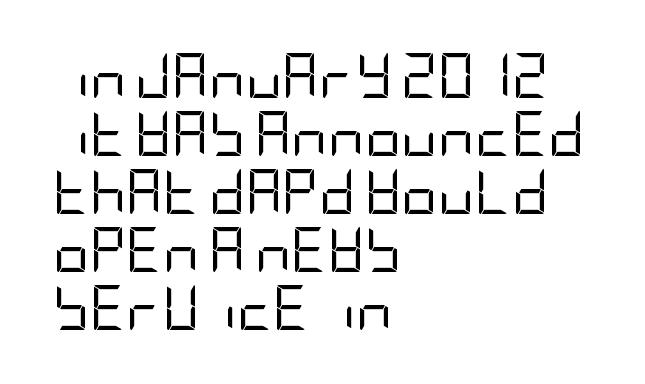
Q: Is the text bold? A: No.
Q: Is the text italic (slanted)? A: No, it is upright.
Q: Is the typeface a serif or a sans-serif typeface? A: Sans-serif.
Q: Is the text underlined? A: No.
Q: How is the paragraph aligned? A: Left-aligned.
Q: Is the spacing between letters normal or unusually wide? A: Normal.
Q: Is the spacing between lines tight, normal or loose? A: Normal.
Q: Width (condensed, normal, or wide)? A: Condensed.
Q: Stroke contrast? A: Low.
Q: x-height? A: Large.
